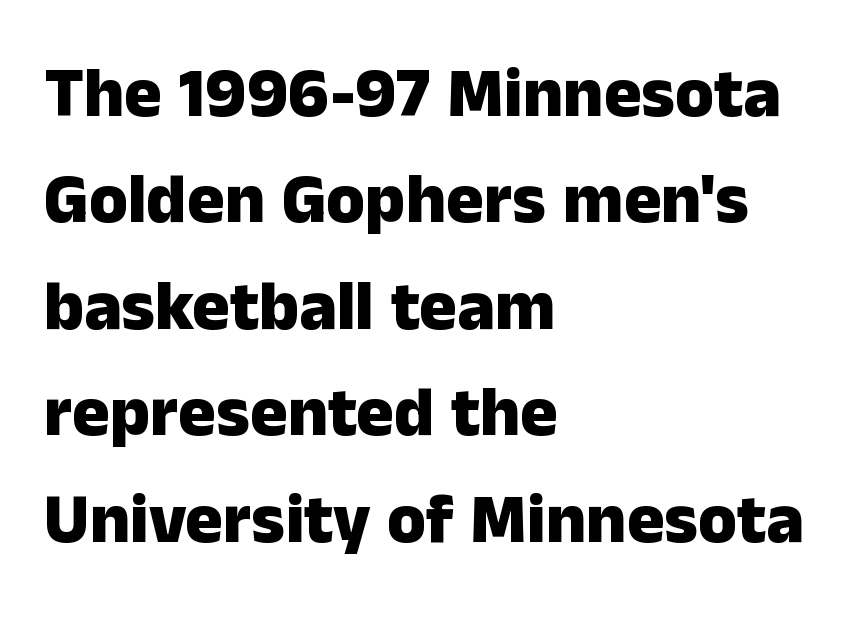
{"serif": "no", "italic": "no", "bold": "yes", "weight": "heavy", "width": "normal", "stroke_contrast": "low", "x_height": "medium", "monospaced": "no", "underline": "no", "align": "left", "line_spacing": "normal", "line_spacing_ratio": 1.52, "letter_spacing": "normal", "letter_spacing_em": 0.0, "glyph_px": 70}
